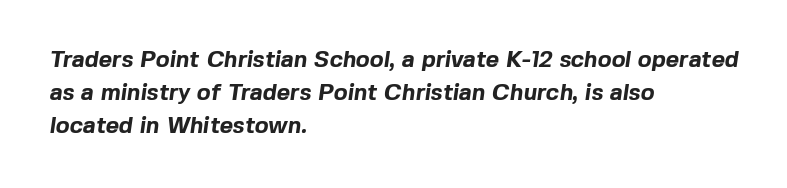
Q: Is the text bold? A: Yes.
Q: Is the text underlined? A: No.
Q: How is the paragraph aligned? A: Left-aligned.
Q: Is the spacing between letters normal or unusually wide? A: Normal.
Q: Is the spacing between lines tight, normal or loose? A: Normal.
